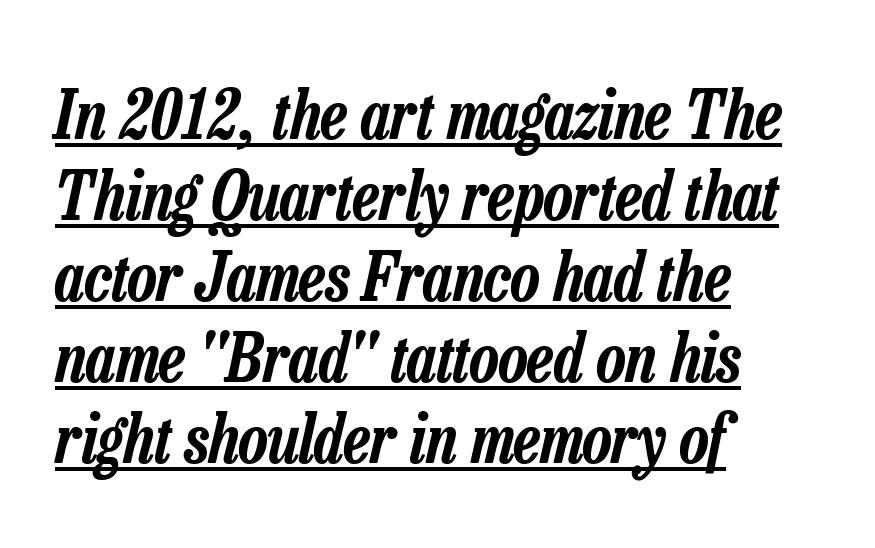
Q: Is the text italic (slanted)? A: Yes, it leans right by about 13 degrees.
Q: Is the text underlined? A: Yes.
Q: How is the paragraph aligned? A: Left-aligned.
Q: Is the spacing between letters normal or unusually wide? A: Normal.
Q: Width (condensed, normal, or wide)? A: Condensed.
Q: Stroke contrast? A: Low.
Q: x-height? A: Medium.
Q: Monospaced? A: No.
